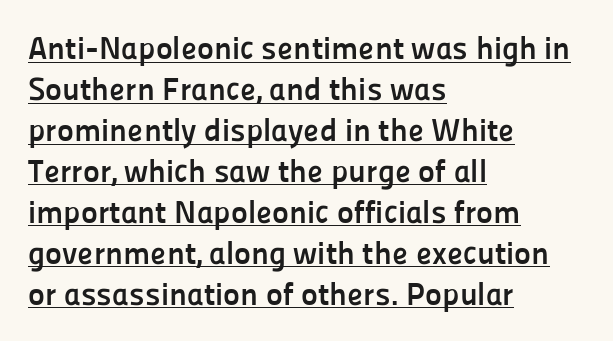
Q: Is the text bold? A: Yes.
Q: Is the text italic (slanted)? A: No, it is upright.
Q: Is the typeface a serif or a sans-serif typeface? A: Sans-serif.
Q: Is the text underlined? A: Yes.
Q: How is the paragraph aligned? A: Left-aligned.
Q: Is the spacing between letters normal or unusually wide? A: Normal.
Q: Is the spacing between lines tight, normal or loose? A: Normal.
Q: Width (condensed, normal, or wide)? A: Normal.
Q: Stroke contrast? A: Low.
Q: x-height? A: Medium.
Q: Monospaced? A: No.
